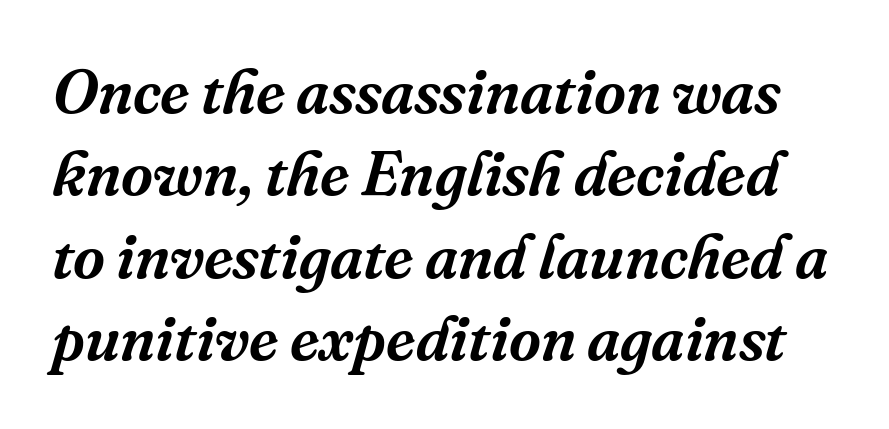
{"serif": "yes", "italic": "yes", "lean": "right", "slant_degrees": 16, "width": "normal", "stroke_contrast": "medium", "x_height": "medium", "monospaced": "no", "underline": "no", "line_spacing": "normal", "line_spacing_ratio": 1.33, "letter_spacing": "normal", "letter_spacing_em": 0.0, "glyph_px": 62}
